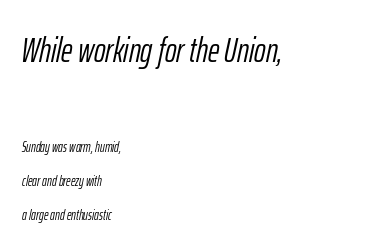
{"italic": "yes", "lean": "right", "slant_degrees": 12, "bold": "no", "weight": "light", "width": "condensed", "stroke_contrast": "low", "x_height": "medium", "monospaced": "no", "underline": "no", "align": "left", "line_spacing": "loose", "line_spacing_ratio": 2.45, "letter_spacing": "normal", "letter_spacing_em": 0.0, "larger_block": "first", "size_ratio": 2.5, "glyph_px": 35}
